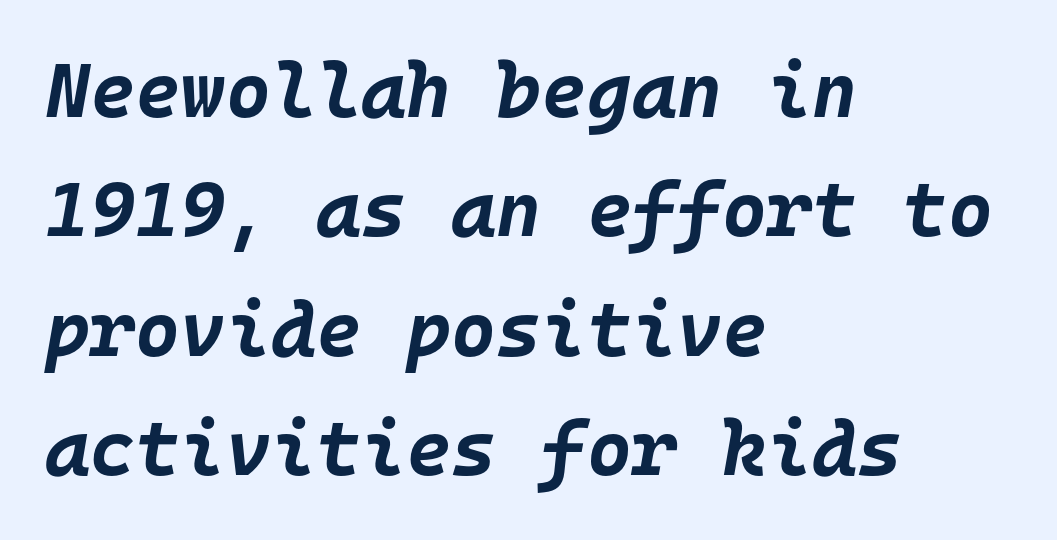
Quick note: interline space is typical. The setting favours the left margin, as ordinary paragraphs usually do. Typographic density is high because the face is bold. Italic: yes, the glyphs are oblique. The baseline area is clear.
